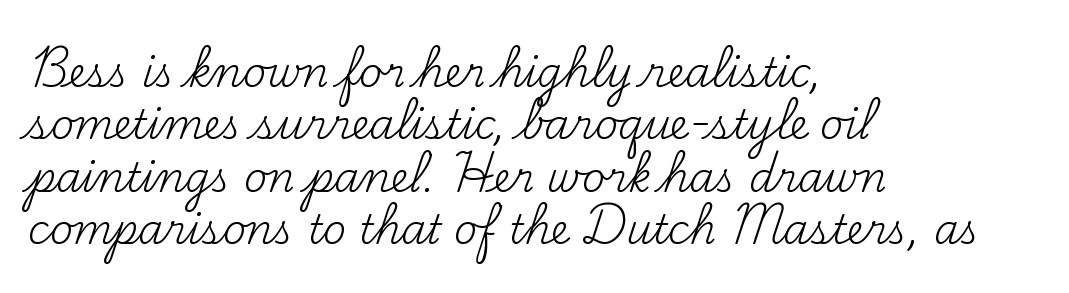
These glyphs show unthickened strokes, regular width or finer. Check under the words: just untouched page. Honestly, the letter spacing is just normal — you wouldn't notice it. Letterform terminals end in serifs throughout the passage.
